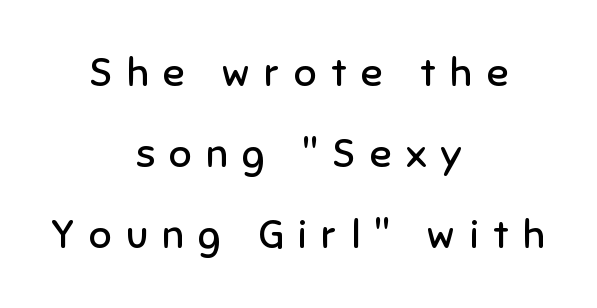
The setting favours the middle, as headings and verse often do. Honestly, the letter spacing is so wide it's the main thing you notice. The area under the type is left untouched. Character widths vary here, with narrow letters taking less room than wide ones. Italic? Not at all — the glyphs are vertical.
